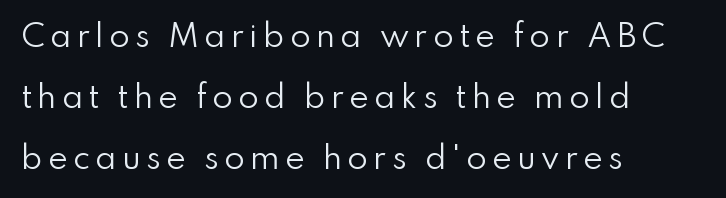
The image shows 30 px regular-weight sans-serif type, upright; set left-aligned, loose line spacing (2.03x), not underlined; low stroke contrast and a small x-height.
